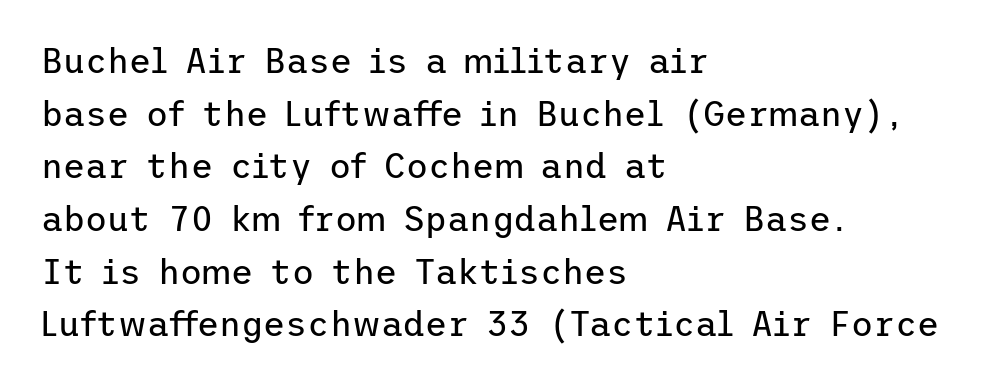
The image shows 34 px regular-weight sans-serif type, upright; set left-aligned, normal line spacing (1.55x), normal letter spacing, not underlined; low stroke contrast and a medium x-height.
